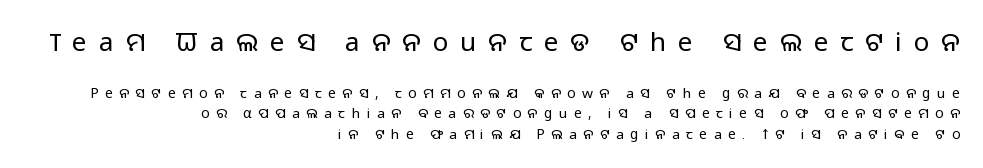
Q: Is the text bold? A: No.
Q: Is the text italic (slanted)? A: No, it is upright.
Q: Is the text underlined? A: No.
Q: How is the paragraph aligned? A: Right-aligned.
Q: Is the spacing between letters normal or unusually wide? A: Unusually wide.
Q: Is the spacing between lines tight, normal or loose? A: Normal.
Q: Which block of text is set in a larger size, the first (top) or the second (bottom)? A: The first (top) one.
